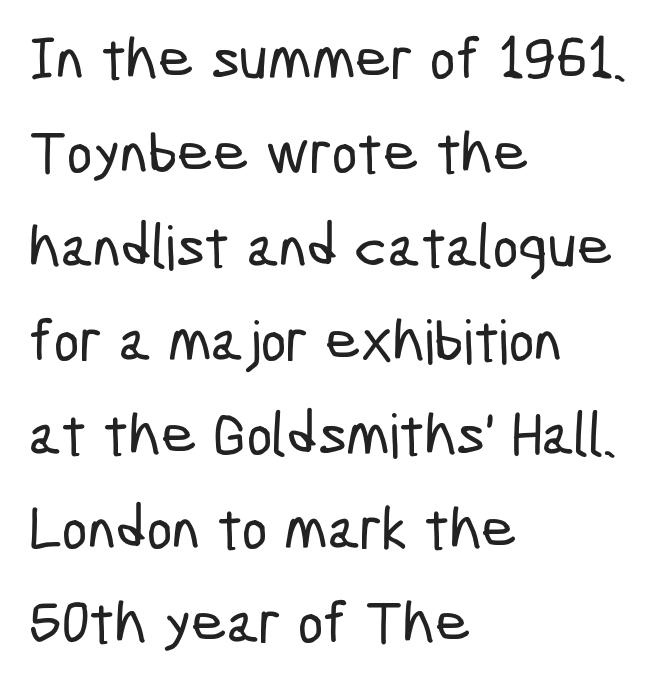
The image shows 61 px condensed sans-serif type; set left-aligned, normal line spacing (1.54x), normal letter spacing, not underlined; low stroke contrast and a medium x-height.
